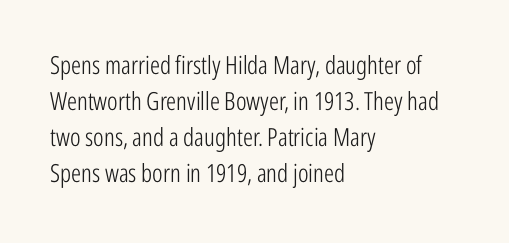
The image shows 25 px text type, upright; set left-aligned, normal line spacing (1.44x), normal letter spacing, not underlined.
